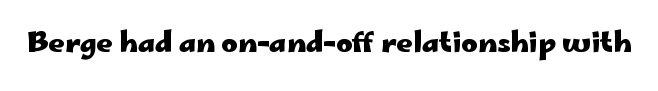
The image shows 28 px heavy, wide sans-serif type, upright; set normal letter spacing, not underlined; low stroke contrast and a small x-height.
